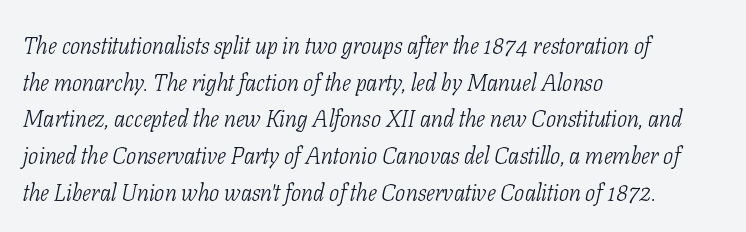
The text block is weighted toward the left margin, trailing off unevenly rightward. Honestly, there is no underline to notice here at all. The axis of the letterforms is tilted away from vertical. Heaviness? Minimal to ordinary, like unemphasized prose. You could call the tracking neutral — neither tight nor loose.
